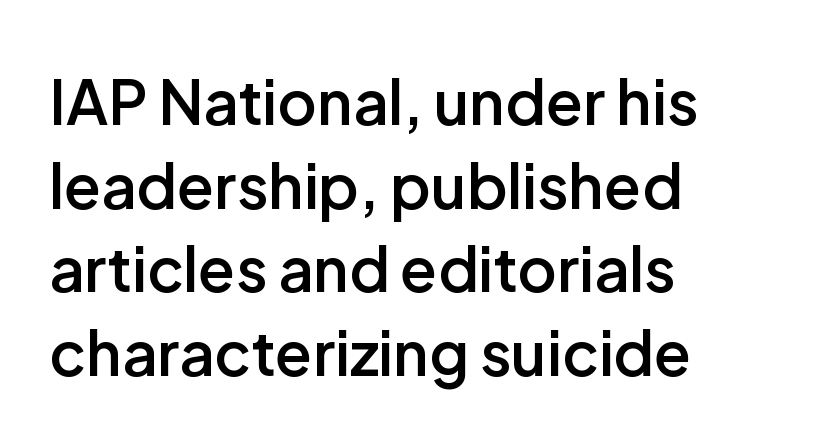
The image shows 61 px semibold sans-serif type, upright; set left-aligned, normal line spacing (1.37x), normal letter spacing, not underlined; low stroke contrast and a medium x-height.
